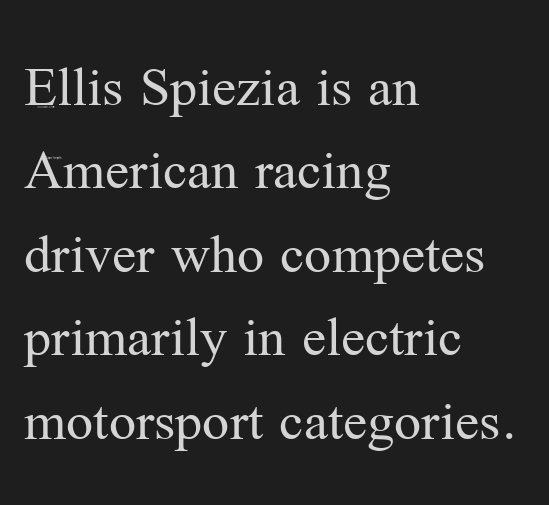
Q: Is the text bold? A: No.
Q: Is the text italic (slanted)? A: No, it is upright.
Q: Is the typeface a serif or a sans-serif typeface? A: Serif.
Q: Is the text underlined? A: No.
Q: How is the paragraph aligned? A: Left-aligned.
Q: Is the spacing between letters normal or unusually wide? A: Normal.
Q: Is the spacing between lines tight, normal or loose? A: Normal.
Q: Width (condensed, normal, or wide)? A: Normal.
Q: Stroke contrast? A: Medium.
Q: x-height? A: Medium.
Q: Monospaced? A: No.
